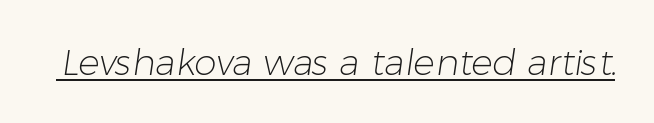
The image shows 36 px light sans-serif type; set normal letter spacing, underlined; low stroke contrast and a medium x-height.
